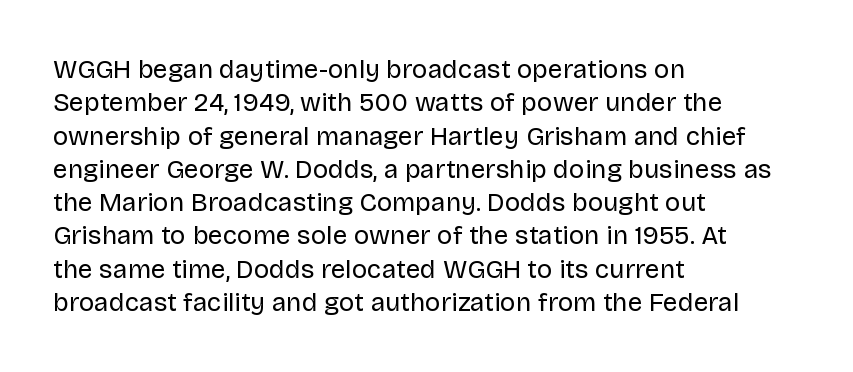
The image shows 26 px text type, upright; set left-aligned, normal line spacing (1.28x), normal letter spacing, not underlined.
